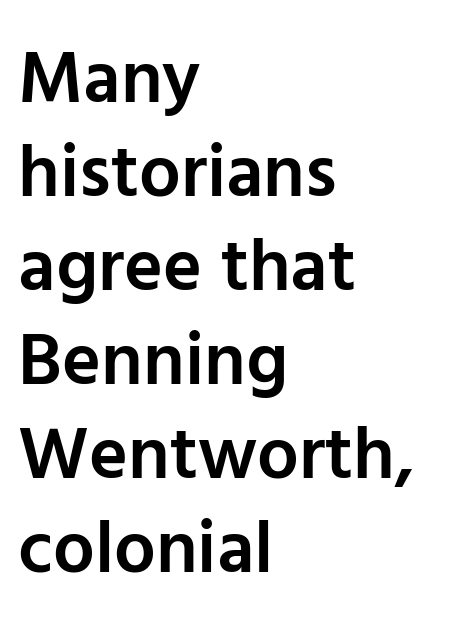
Nobody touched the tracking dial on this one. Designer's note — italics off, roman on. Looks like regular typesetting: each glyph gets only the width it needs. Does the weight exceed regular? Yes, but only to semibold. All the whitespace from short lines collects on the right.
